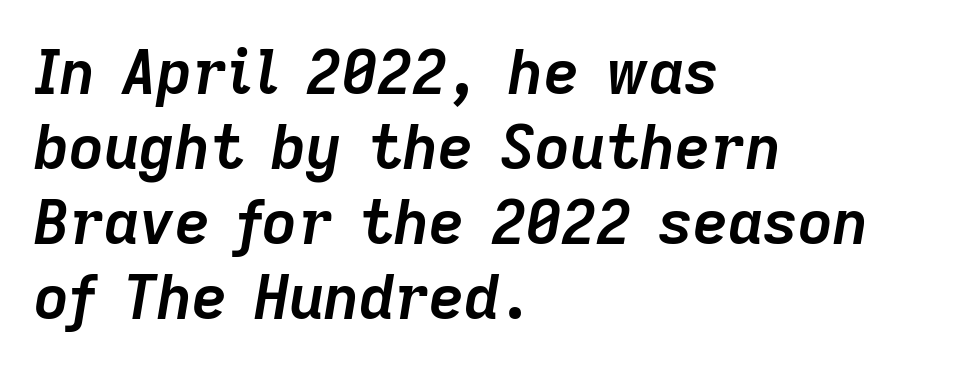
Q: Is the text bold? A: Yes.
Q: Is the text italic (slanted)? A: Yes, it leans right by about 9 degrees.
Q: Is the text underlined? A: No.
Q: How is the paragraph aligned? A: Left-aligned.
Q: Is the spacing between letters normal or unusually wide? A: Normal.
Q: Width (condensed, normal, or wide)? A: Normal.
Q: Stroke contrast? A: Low.
Q: x-height? A: Medium.
Q: Monospaced? A: No.
